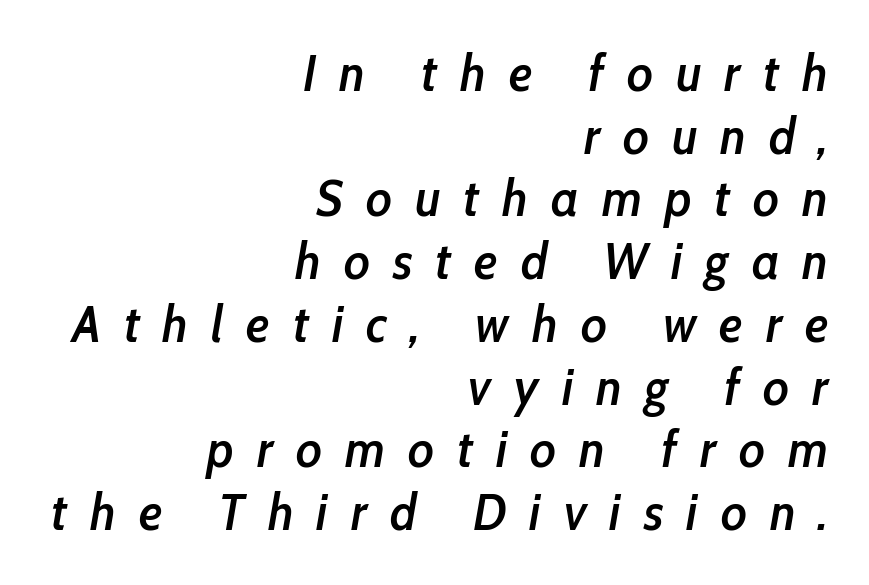
{"italic": "yes", "lean": "right", "slant_degrees": 10, "bold": "semi", "weight": "semibold", "width": "condensed", "stroke_contrast": "low", "x_height": "medium", "monospaced": "no", "underline": "no", "align": "right", "line_spacing_ratio": 1.23, "letter_spacing": "wide", "letter_spacing_em": 0.45, "glyph_px": 51}
